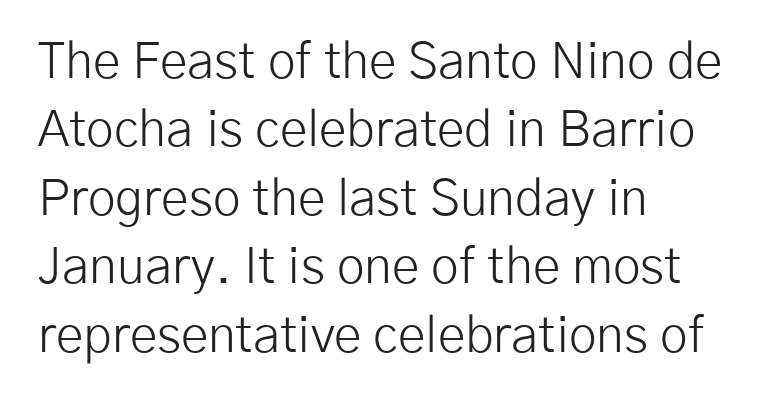
Q: Is the text bold? A: No.
Q: Is the text italic (slanted)? A: No, it is upright.
Q: Is the typeface a serif or a sans-serif typeface? A: Sans-serif.
Q: Is the text underlined? A: No.
Q: How is the paragraph aligned? A: Left-aligned.
Q: Is the spacing between letters normal or unusually wide? A: Normal.
Q: Is the spacing between lines tight, normal or loose? A: Normal.
Q: Width (condensed, normal, or wide)? A: Normal.
Q: Stroke contrast? A: Low.
Q: x-height? A: Medium.
Q: Monospaced? A: No.
